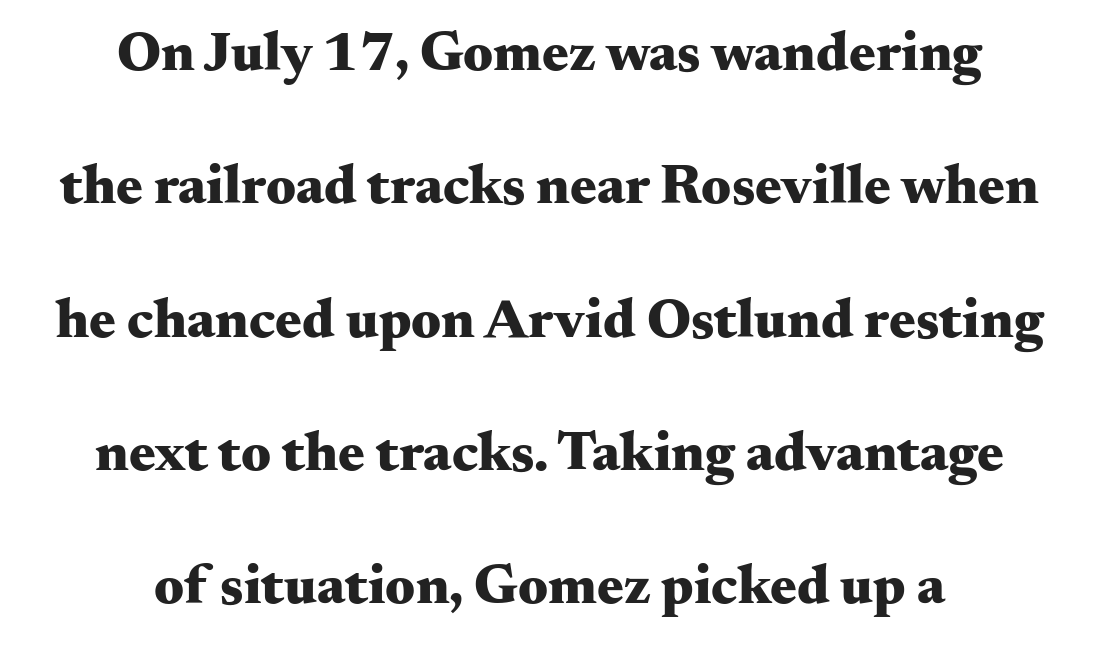
The image shows 56 px heavy, wide serif type, upright; set centered, loose line spacing (2.38x), normal letter spacing, not underlined; medium stroke contrast and a small x-height.
